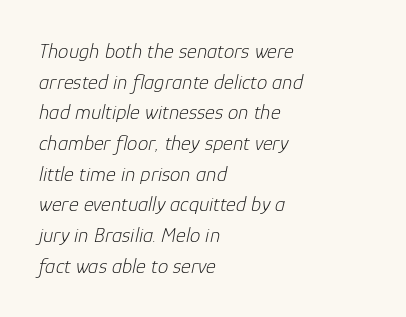
The image shows 21 px text type, italic (leaning right); set left-aligned, normal line spacing (1.46x), normal letter spacing, not underlined.
